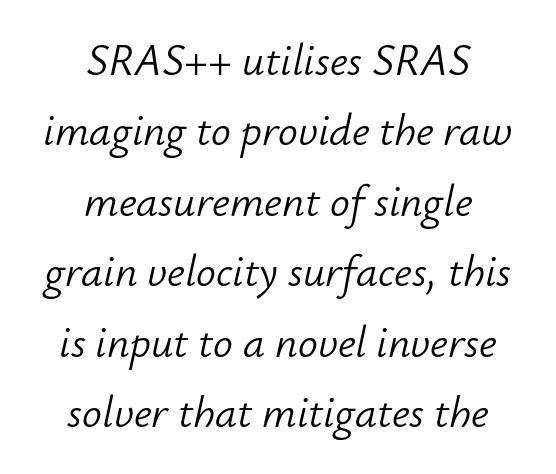
Q: Is the text bold? A: No.
Q: Is the text italic (slanted)? A: Yes, it leans right by about 12 degrees.
Q: Is the text underlined? A: No.
Q: How is the paragraph aligned? A: Centered.
Q: Is the spacing between letters normal or unusually wide? A: Normal.
Q: Is the spacing between lines tight, normal or loose? A: Normal.
Q: Width (condensed, normal, or wide)? A: Normal.
Q: Stroke contrast? A: Low.
Q: x-height? A: Small.
Q: Monospaced? A: No.
